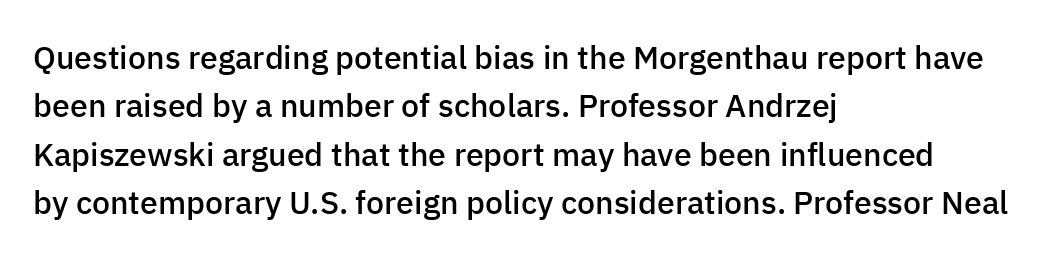
{"serif": "no", "italic": "no", "bold": "semi", "weight": "semibold", "width": "normal", "stroke_contrast": "low", "x_height": "medium", "monospaced": "no", "underline": "no", "align": "left", "line_spacing": "normal", "line_spacing_ratio": 1.51, "letter_spacing": "normal", "letter_spacing_em": 0.0, "glyph_px": 32}
